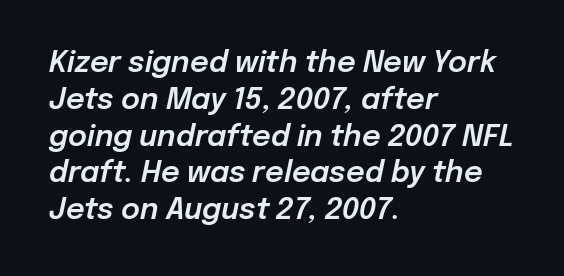
The image shows 29 px text type, italic (leaning right); set left-aligned, normal line spacing (1.27x), normal letter spacing, not underlined; low stroke contrast and a medium x-height.
